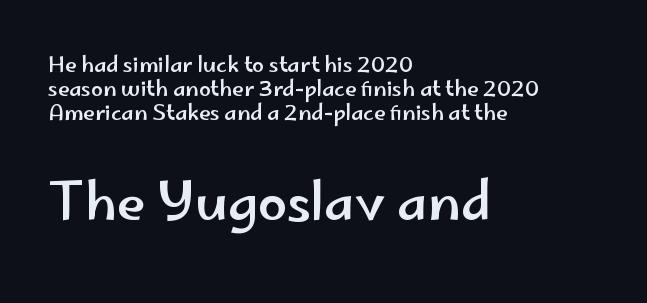
Q: Is the text italic (slanted)? A: No, it is upright.
Q: Is the typeface a serif or a sans-serif typeface? A: Sans-serif.
Q: Is the text underlined? A: No.
Q: How is the paragraph aligned? A: Left-aligned.
Q: Is the spacing between letters normal or unusually wide? A: Normal.
Q: Is the spacing between lines tight, normal or loose? A: Tight.
Q: Which block of text is set in a larger size, the first (top) or the second (bottom)? A: The second (bottom) one.
Q: Width (condensed, normal, or wide)? A: Wide.
Q: Stroke contrast? A: Low.
Q: x-height? A: Small.
Q: Monospaced? A: No.
